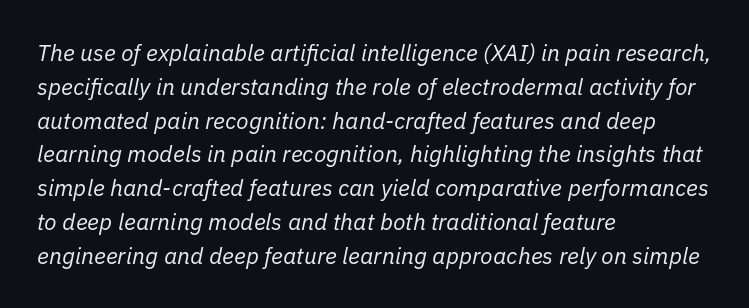
All the whitespace from short lines collects on the right. Letter spacing: default. These glyphs show unthickened strokes, regular width or finer. A bare baseline throughout the passage. Rendered with sloped, italic letterforms.
